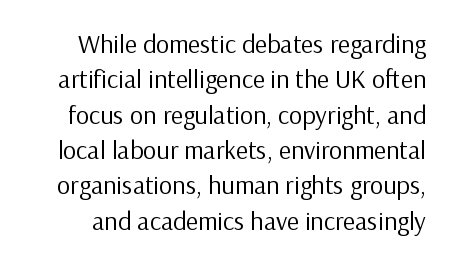
Spacing between characters is what you'd get straight out of the box. Honestly, the row spacing looks completely unremarkable. A light-to-regular cut is what we see here. Just letters on the line, the space beneath them empty. This is the regular roman posture of the typeface.
